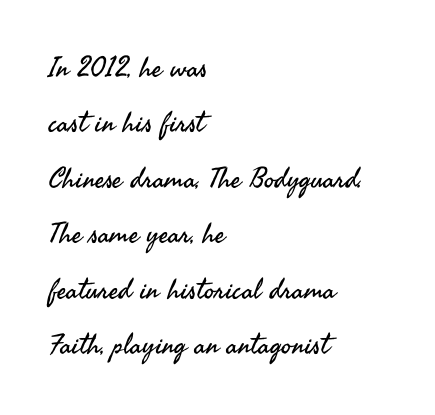
The image shows 28 px regular-weight sans-serif type; set left-aligned, loose line spacing (1.98x), normal letter spacing, not underlined; medium stroke contrast and a small x-height.
